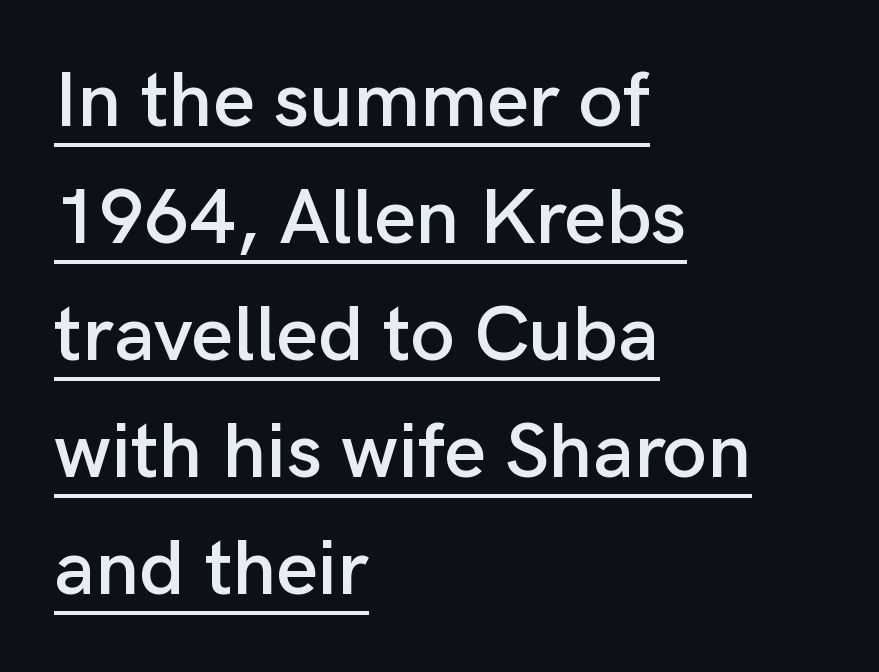
{"serif": "no", "italic": "no", "width": "normal", "stroke_contrast": "low", "x_height": "medium", "monospaced": "no", "underline": "yes", "align": "left", "line_spacing": "normal", "line_spacing_ratio": 1.48, "letter_spacing": "normal", "letter_spacing_em": 0.0, "glyph_px": 79}
